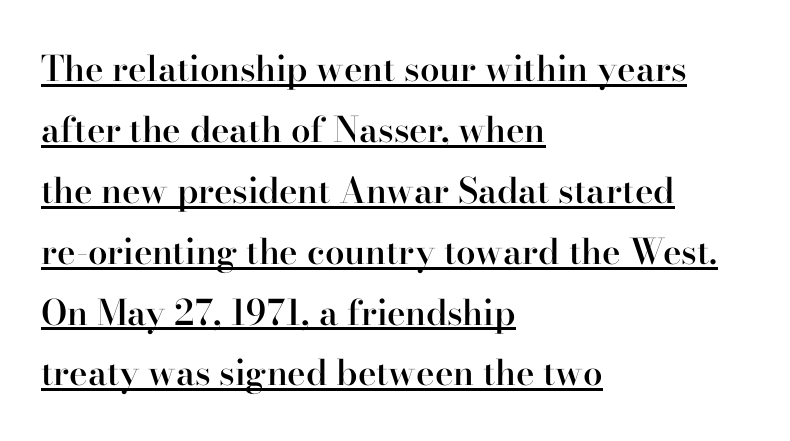
The image shows 35 px semibold serif type, upright; set left-aligned, line spacing 1.74x, normal letter spacing, underlined; high stroke contrast and a small x-height.
